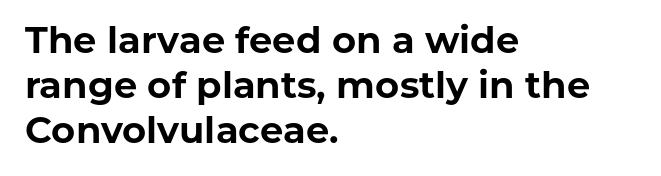
{"serif": "no", "italic": "no", "bold": "yes", "weight": "bold", "width": "normal", "stroke_contrast": "low", "x_height": "medium", "monospaced": "no", "underline": "no", "align": "left", "line_spacing_ratio": 1.21, "letter_spacing": "normal", "letter_spacing_em": 0.0, "glyph_px": 37}
